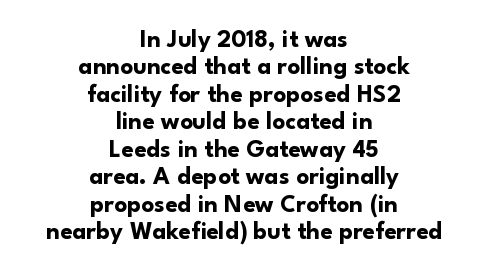
Q: Is the text bold? A: Yes.
Q: Is the text italic (slanted)? A: No, it is upright.
Q: Is the text underlined? A: No.
Q: How is the paragraph aligned? A: Centered.
Q: Is the spacing between letters normal or unusually wide? A: Normal.
Q: Is the spacing between lines tight, normal or loose? A: Tight.
